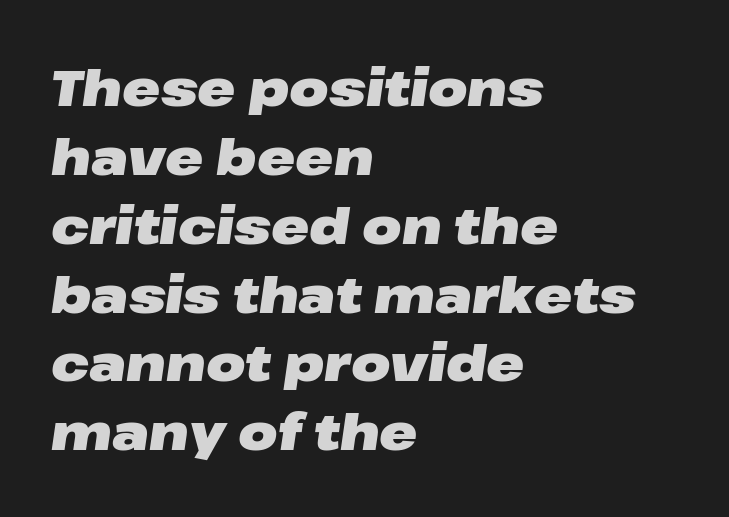
{"italic": "yes", "lean": "right", "slant_degrees": 8, "bold": "yes", "weight": "heavy", "width": "wide", "stroke_contrast": "low", "x_height": "medium", "monospaced": "no", "underline": "no", "align": "left", "line_spacing": "normal", "line_spacing_ratio": 1.35, "letter_spacing": "normal", "letter_spacing_em": 0.0, "glyph_px": 51}
